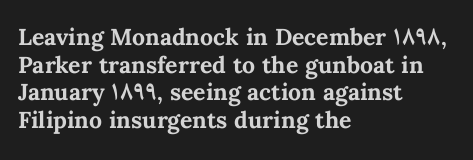
The letters stand upright; this is a roman face. Each word holds together tightly as a unit, with standard inter-letter gaps. Underline: absent. Notice how thick the strokes are: this is what a full bold looks like. The setting favours the left margin, as ordinary paragraphs usually do.
